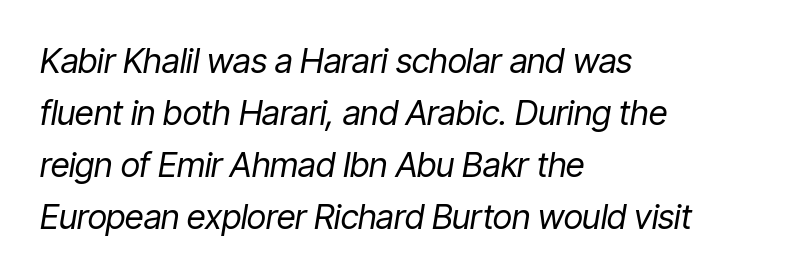
{"italic": "yes", "lean": "right", "slant_degrees": 9, "bold": "no", "weight": "regular", "width": "condensed", "stroke_contrast": "low", "x_height": "medium", "monospaced": "no", "underline": "no", "align": "left", "line_spacing": "normal", "line_spacing_ratio": 1.53, "letter_spacing": "normal", "letter_spacing_em": 0.0, "glyph_px": 34}
